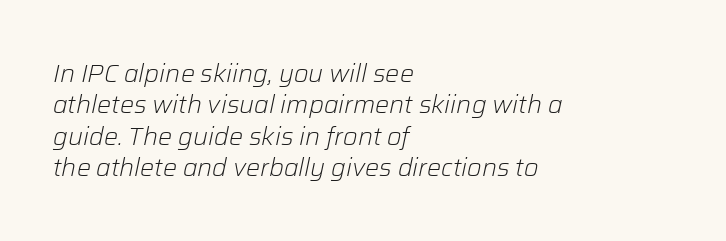
Q: Is the text bold? A: No.
Q: Is the text italic (slanted)? A: Yes, it leans right by about 12 degrees.
Q: Is the text underlined? A: No.
Q: How is the paragraph aligned? A: Left-aligned.
Q: Is the spacing between letters normal or unusually wide? A: Normal.
Q: Is the spacing between lines tight, normal or loose? A: Normal.
